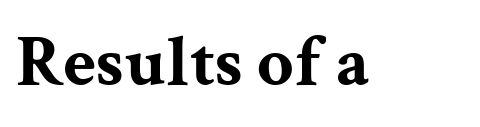
The passage shown is not underscored anywhere. When letters stand straight like this, we call the style roman or upright. The rendering uses a bold face; every stroke is thick and dark. I'd call this a serif setting — the letters wear small feet.
